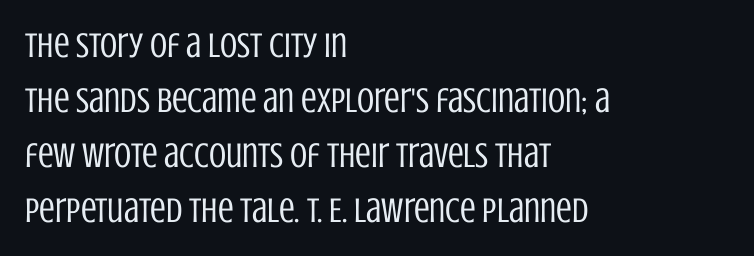
Q: Is the text bold? A: No.
Q: Is the text italic (slanted)? A: No, it is upright.
Q: Is the typeface a serif or a sans-serif typeface? A: Sans-serif.
Q: Is the text underlined? A: No.
Q: How is the paragraph aligned? A: Left-aligned.
Q: Is the spacing between letters normal or unusually wide? A: Normal.
Q: Is the spacing between lines tight, normal or loose? A: Normal.
Q: Width (condensed, normal, or wide)? A: Condensed.
Q: Stroke contrast? A: Low.
Q: x-height? A: Large.
Q: Monospaced? A: No.
